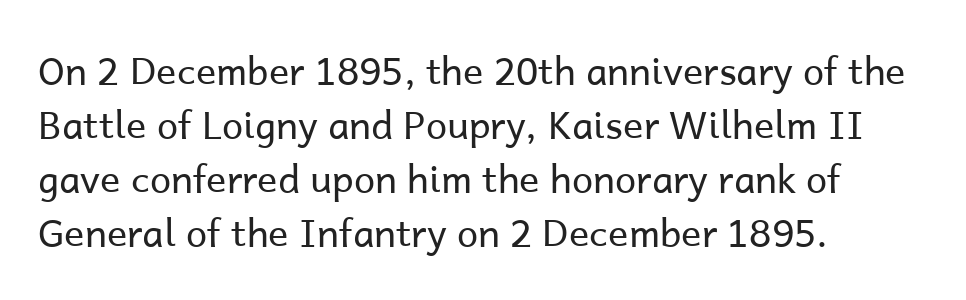
The image shows 38 px regular-weight sans-serif type, upright; set left-aligned, normal line spacing (1.42x), normal letter spacing, not underlined; low stroke contrast and a medium x-height.
